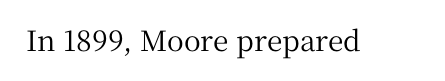
{"serif": "yes", "italic": "no", "width": "normal", "stroke_contrast": "medium", "x_height": "medium", "monospaced": "no", "underline": "no", "letter_spacing": "normal", "letter_spacing_em": 0.0, "glyph_px": 28}
